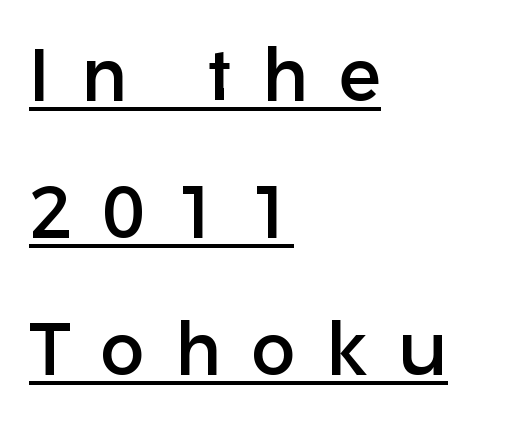
The image shows 74 px sans-serif type, upright; set left-aligned, line spacing 1.85x, unusually wide letter spacing (+0.41 em), underlined; low stroke contrast and a medium x-height.
